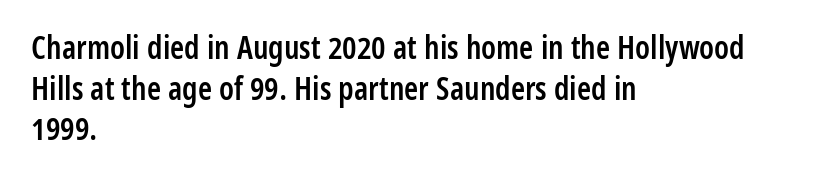
The image shows 32 px semibold, condensed sans-serif type, upright; set left-aligned, normal line spacing (1.27x), normal letter spacing, not underlined; low stroke contrast and a medium x-height.
